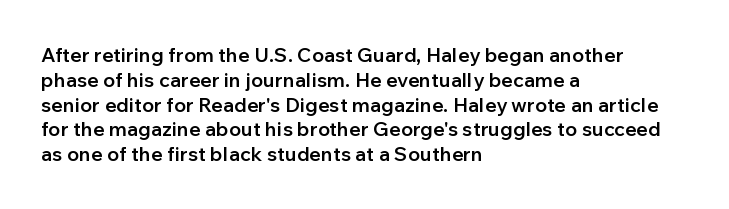
Q: Is the text bold? A: Semi-bold.
Q: Is the text italic (slanted)? A: No, it is upright.
Q: Is the text underlined? A: No.
Q: How is the paragraph aligned? A: Left-aligned.
Q: Is the spacing between letters normal or unusually wide? A: Normal.
